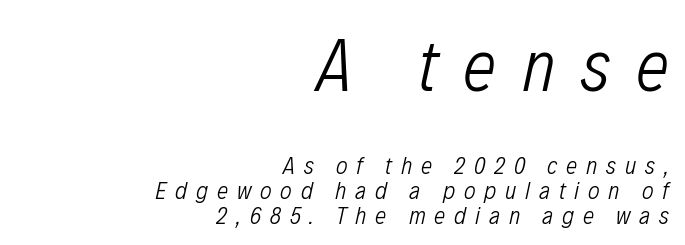
There is plenty of visible air inserted between adjacent glyphs. Heaviness? Minimal to ordinary, like unemphasized prose. The paragraph shown leans on its right margin. Is this a fixed-width face? No — the glyphs have proportional, varying widths.
